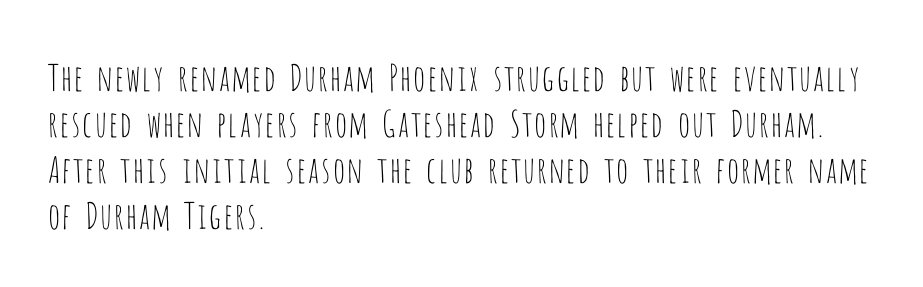
{"serif": "no", "italic": "no", "bold": "no", "weight": "thin", "width": "condensed", "stroke_contrast": "low", "x_height": "large", "monospaced": "no", "underline": "no", "align": "left", "line_spacing": "normal", "line_spacing_ratio": 1.28, "letter_spacing": "normal", "letter_spacing_em": 0.0, "glyph_px": 36}
